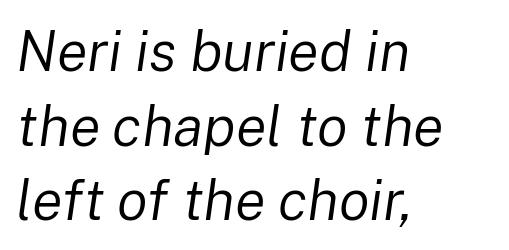
Q: Is the text bold? A: No.
Q: Is the text italic (slanted)? A: Yes, it leans right by about 8 degrees.
Q: Is the text underlined? A: No.
Q: How is the paragraph aligned? A: Left-aligned.
Q: Is the spacing between letters normal or unusually wide? A: Normal.
Q: Is the spacing between lines tight, normal or loose? A: Normal.
Q: Width (condensed, normal, or wide)? A: Normal.
Q: Stroke contrast? A: Low.
Q: x-height? A: Medium.
Q: Monospaced? A: No.
